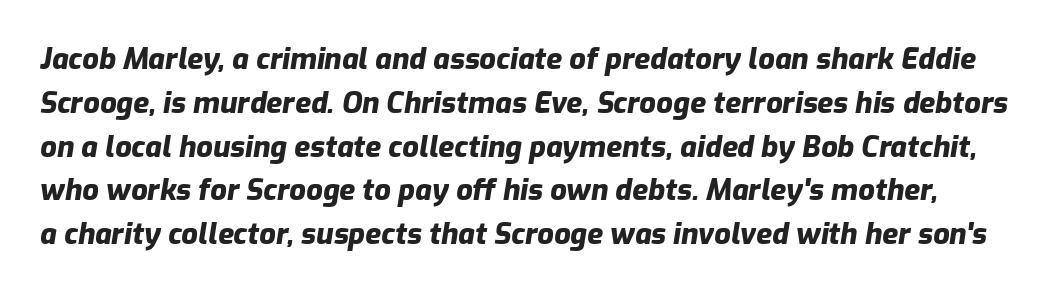
The image shows 29 px heavy type, italic (leaning right); set normal line spacing (1.51x), normal letter spacing, not underlined; low stroke contrast and a medium x-height.
